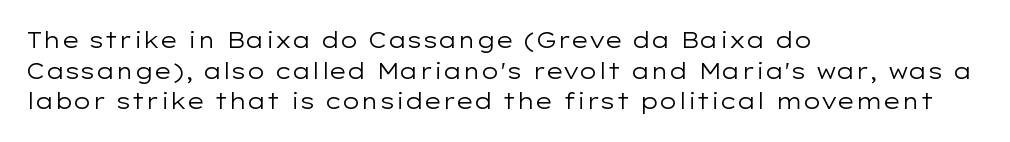
Here the glyphs are tracked normally, forming tight word shapes. This sample keeps an unexceptional amount of space between lines. Every character sits straight up, as roman type does. Each stroke keeps to a modest, everyday thickness or less. This rendering uses left alignment, leaving the right contour irregular. Descenders are the only things crossing below the line.
